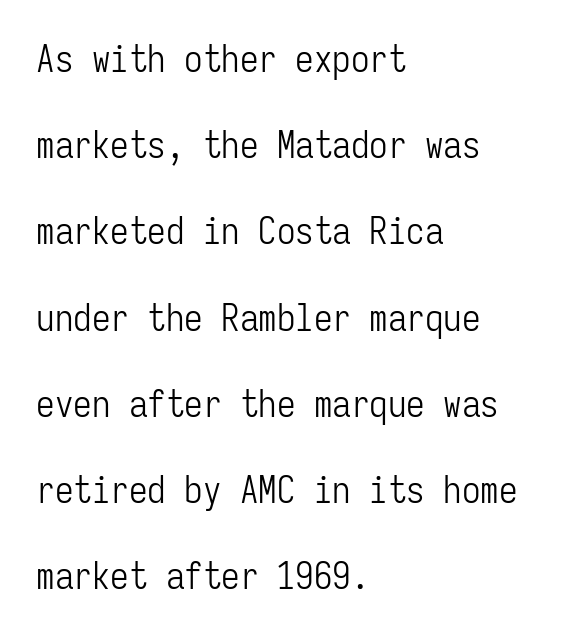
The font is comparable to plain body text, perhaps lighter. The passage shown has conventional tracking throughout. Every character here occupies the same horizontal width, giving the sample a typewriter-like rhythm. The lettering stays uniformly vertical, giving the passage a roman look. The area under the type is left untouched.
